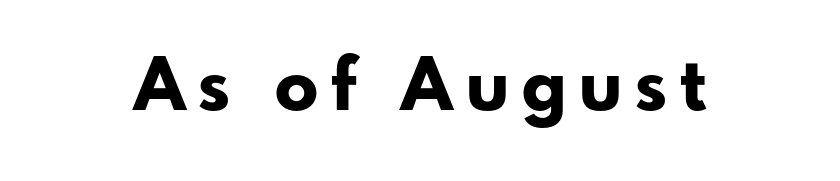
Quick note: underline off. In terms of posture, this sample is upright. Varying glyph widths throughout — classic text-font behaviour. These lines carry a lot of weight — the face is fully bold.
